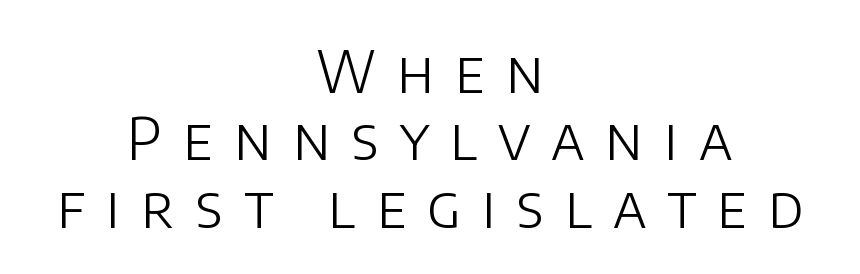
{"serif": "no", "italic": "no", "bold": "no", "weight": "light", "width": "normal", "stroke_contrast": "low", "x_height": "large", "monospaced": "no", "underline": "no", "align": "center", "line_spacing_ratio": 1.16, "letter_spacing": "wide", "letter_spacing_em": 0.36, "glyph_px": 58}
